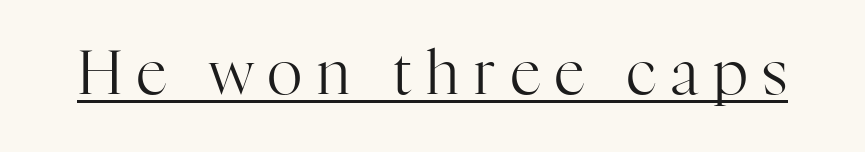
Q: Is the text bold? A: No.
Q: Is the text italic (slanted)? A: No, it is upright.
Q: Is the typeface a serif or a sans-serif typeface? A: Serif.
Q: Is the text underlined? A: Yes.
Q: Is the spacing between letters normal or unusually wide? A: Unusually wide.
Q: Width (condensed, normal, or wide)? A: Normal.
Q: Stroke contrast? A: High.
Q: x-height? A: Medium.
Q: Monospaced? A: No.
